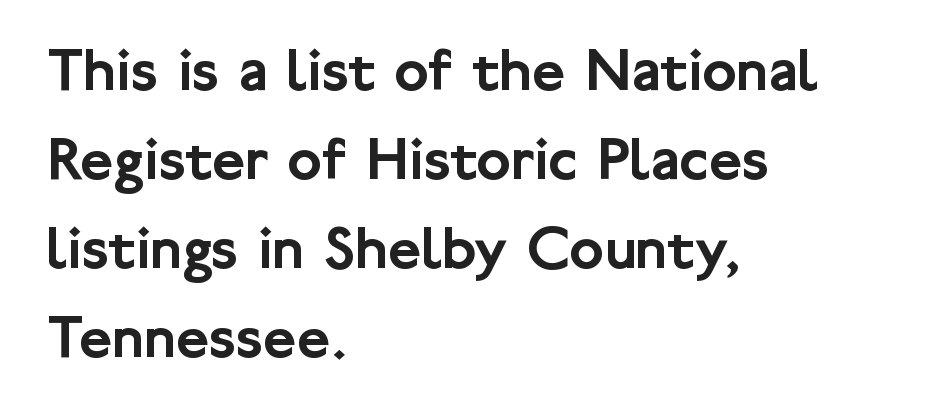
The image shows 64 px sans-serif type, upright; set left-aligned, normal line spacing (1.39x), normal letter spacing, not underlined; low stroke contrast and a medium x-height.
